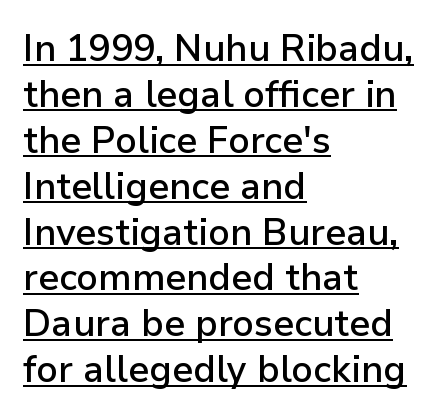
{"serif": "no", "italic": "no", "bold": "semi", "weight": "semibold", "width": "normal", "stroke_contrast": "low", "x_height": "medium", "monospaced": "no", "underline": "yes", "align": "left", "line_spacing_ratio": 1.24, "letter_spacing": "normal", "letter_spacing_em": 0.0, "glyph_px": 37}
